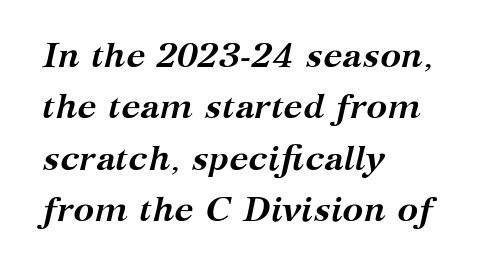
Q: Is the text bold? A: Yes.
Q: Is the text italic (slanted)? A: Yes, it leans right by about 12 degrees.
Q: Is the typeface a serif or a sans-serif typeface? A: Serif.
Q: Is the text underlined? A: No.
Q: How is the paragraph aligned? A: Left-aligned.
Q: Is the spacing between letters normal or unusually wide? A: Normal.
Q: Is the spacing between lines tight, normal or loose? A: Normal.
Q: Width (condensed, normal, or wide)? A: Normal.
Q: Stroke contrast? A: Medium.
Q: x-height? A: Medium.
Q: Monospaced? A: No.
